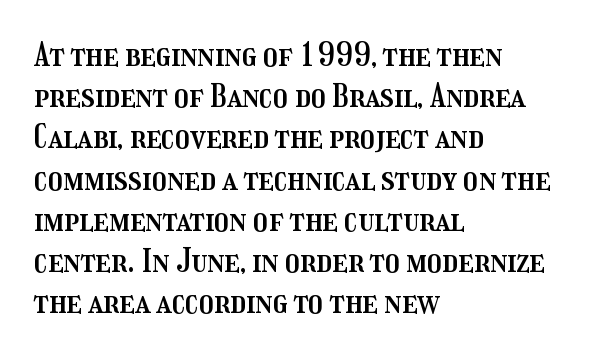
{"italic": "no", "width": "condensed", "stroke_contrast": "medium", "x_height": "medium", "monospaced": "no", "underline": "no", "align": "left", "line_spacing": "normal", "line_spacing_ratio": 1.25, "letter_spacing": "normal", "letter_spacing_em": 0.0, "glyph_px": 33}
